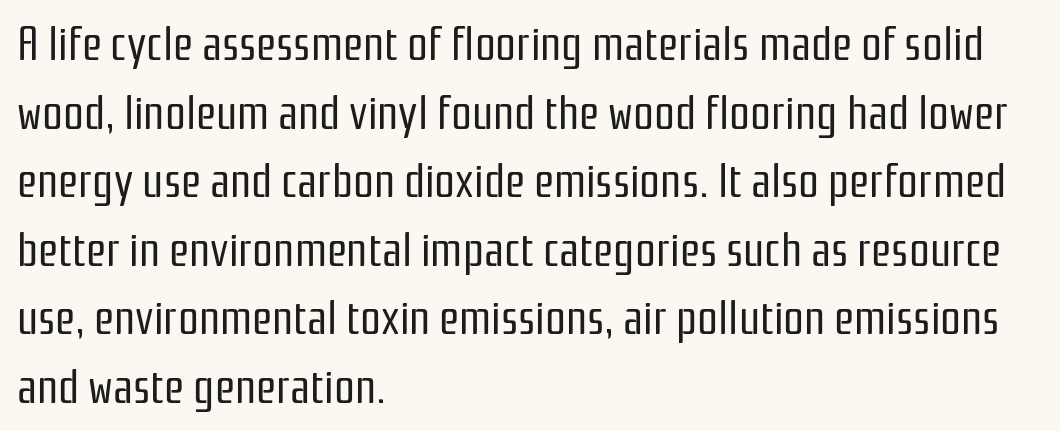
{"serif": "no", "italic": "no", "bold": "no", "weight": "regular", "width": "condensed", "stroke_contrast": "low", "x_height": "medium", "monospaced": "no", "underline": "no", "align": "left", "line_spacing": "normal", "line_spacing_ratio": 1.49, "letter_spacing": "normal", "letter_spacing_em": 0.0, "glyph_px": 46}
